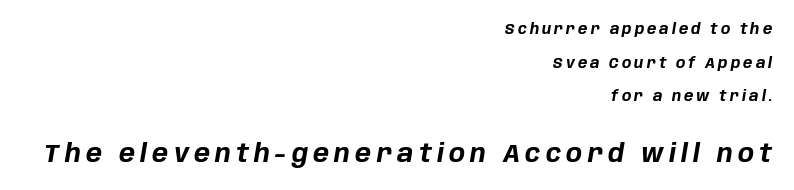
{"italic": "yes", "lean": "right", "slant_degrees": 10, "bold": "yes", "underline": "no", "align": "right", "line_spacing": "loose", "line_spacing_ratio": 2.4, "letter_spacing": "wide", "letter_spacing_em": 0.22, "larger_block": "second", "size_ratio": 1.71, "glyph_px": 24}
